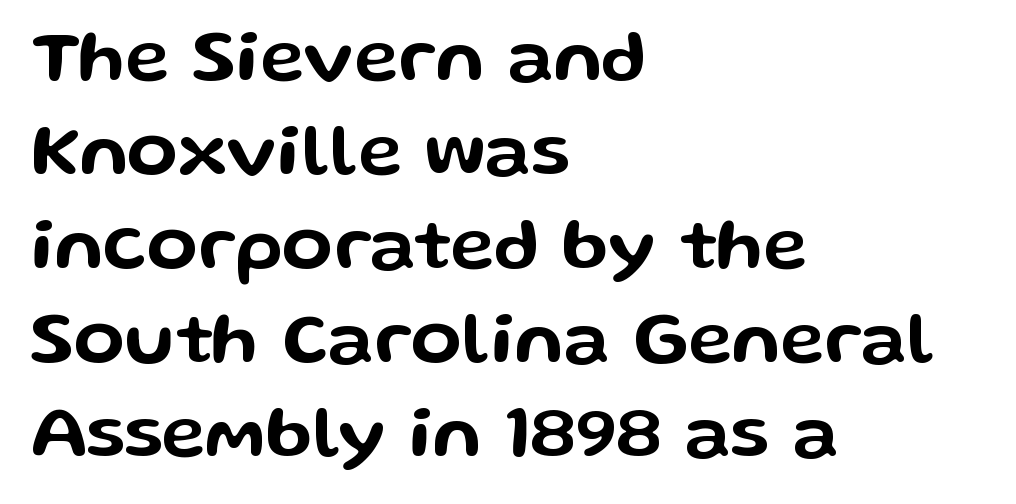
These lines are rendered in a variable-pitch font. No extra tracking has been applied to these lines. Nothing sits at the stroke ends, so this counts as sans-serif. Every row of glyphs begins at an identical x-position on the left. Unmarked baselines from the first word to the last.
